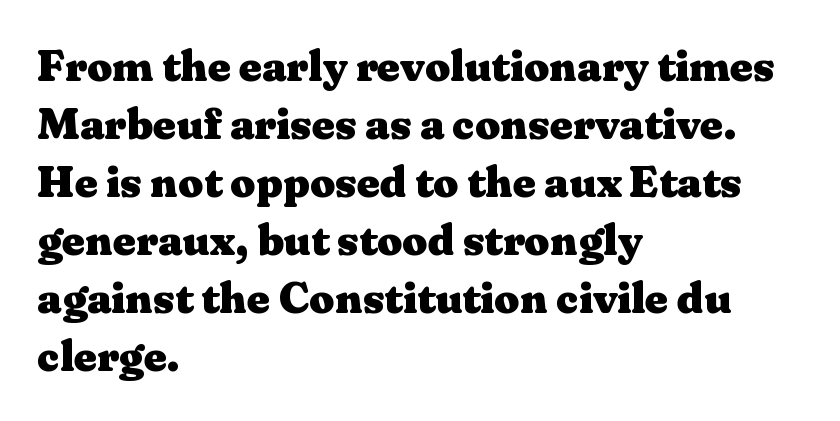
Q: Is the text bold? A: Yes.
Q: Is the text italic (slanted)? A: No, it is upright.
Q: Is the typeface a serif or a sans-serif typeface? A: Serif.
Q: Is the text underlined? A: No.
Q: How is the paragraph aligned? A: Left-aligned.
Q: Is the spacing between letters normal or unusually wide? A: Normal.
Q: Is the spacing between lines tight, normal or loose? A: Normal.
Q: Width (condensed, normal, or wide)? A: Wide.
Q: Stroke contrast? A: Medium.
Q: x-height? A: Medium.
Q: Monospaced? A: No.
